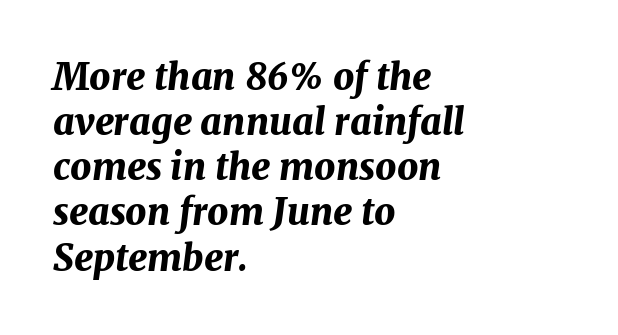
The baseline area is clear. Here the glyphs are tracked normally, forming tight word shapes. How heavy is the stroke? Heavy — this is a bold. This sample has the flowing, uneven cadence of proportional lettering. Notice how the stems are inclined rather than vertical — that's the hallmark of italics. The paragraph has a hard left edge and a soft right edge.
